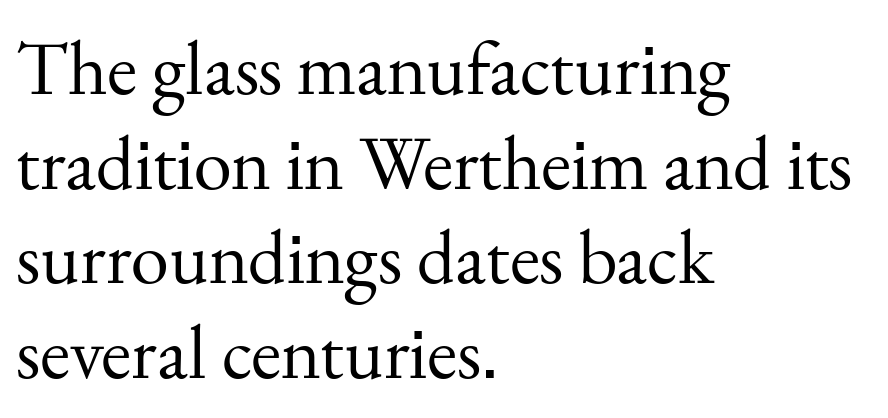
The image shows 77 px regular-weight serif type, upright; set left-aligned, line spacing 1.23x, normal letter spacing, not underlined; medium stroke contrast and a small x-height.
